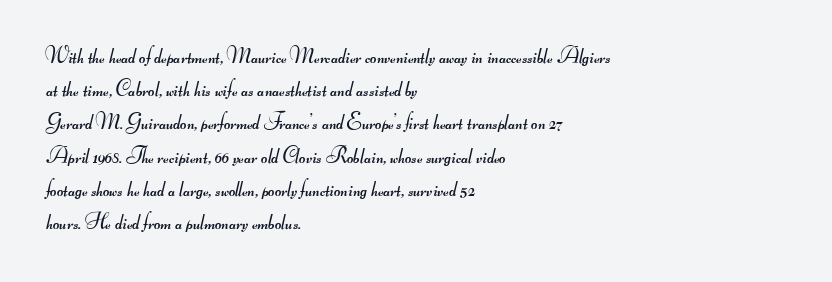
{"bold": "no", "underline": "no", "align": "left", "line_spacing": "normal", "line_spacing_ratio": 1.51, "letter_spacing": "normal", "letter_spacing_em": 0.0, "glyph_px": 22}
